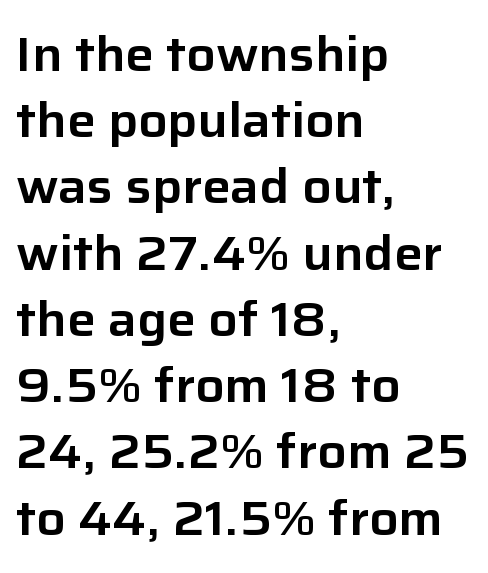
The rows are spaced the way most documents space them. Caption: multi-line text, flush left, ragged right. Is this a fixed-width face? No — the glyphs have proportional, varying widths. Tracking here is standard; glyphs follow each other at the usual distance.
